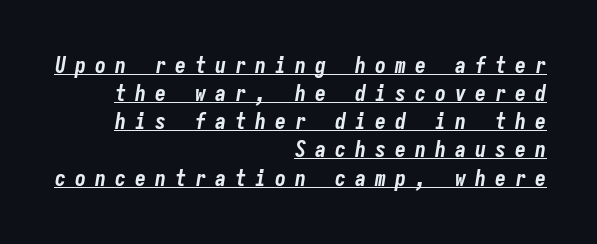
Q: Is the text bold? A: Yes.
Q: Is the text italic (slanted)? A: Yes, it leans right by about 9 degrees.
Q: Is the text underlined? A: Yes.
Q: How is the paragraph aligned? A: Right-aligned.
Q: Is the spacing between letters normal or unusually wide? A: Unusually wide.
Q: Is the spacing between lines tight, normal or loose? A: Normal.
